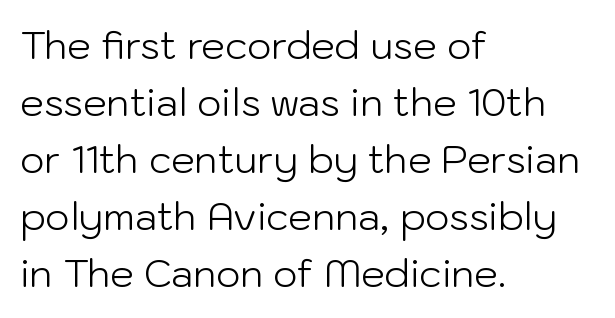
A normal amount of white space separates one row of letters from the next. The lettering holds an erect, upright posture throughout. Any mark beneath the type? The region is blank. Each word holds together tightly as a unit, with standard inter-letter gaps. Think of a printed novel: that variable character pitch is what you see here.
